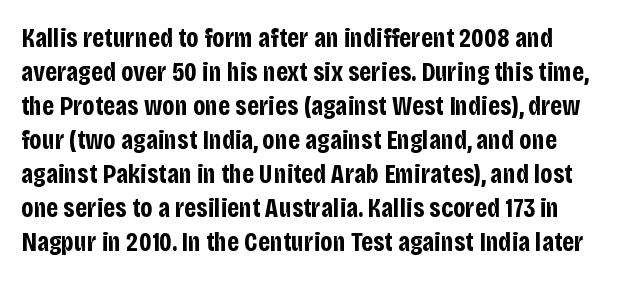
Q: Is the text bold? A: Yes.
Q: Is the text italic (slanted)? A: No, it is upright.
Q: Is the text underlined? A: No.
Q: Is the spacing between letters normal or unusually wide? A: Normal.
Q: Is the spacing between lines tight, normal or loose? A: Normal.
